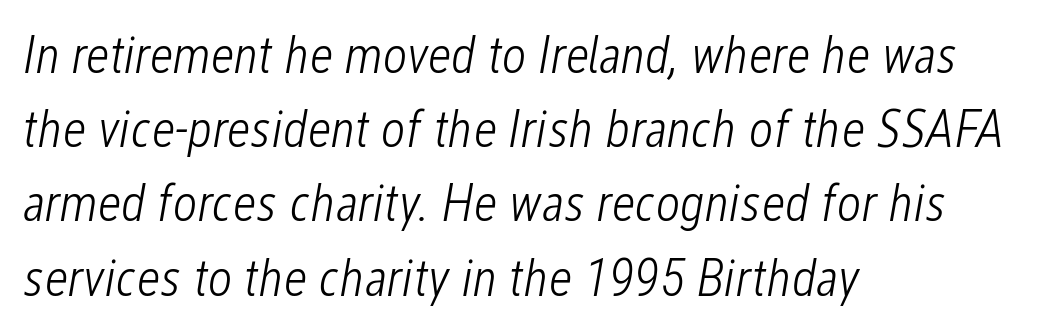
Q: Is the text bold? A: No.
Q: Is the text italic (slanted)? A: Yes, it leans right by about 12 degrees.
Q: Is the text underlined? A: No.
Q: How is the paragraph aligned? A: Left-aligned.
Q: Is the spacing between letters normal or unusually wide? A: Normal.
Q: Is the spacing between lines tight, normal or loose? A: Normal.
Q: Width (condensed, normal, or wide)? A: Condensed.
Q: Stroke contrast? A: Low.
Q: x-height? A: Medium.
Q: Monospaced? A: No.
